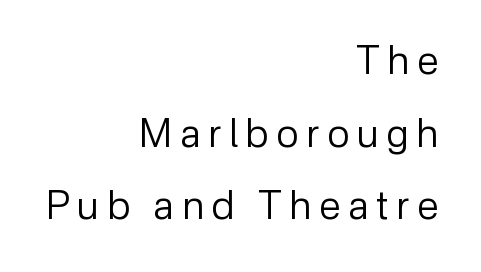
Q: Is the text bold? A: No.
Q: Is the text italic (slanted)? A: No, it is upright.
Q: Is the typeface a serif or a sans-serif typeface? A: Sans-serif.
Q: Is the text underlined? A: No.
Q: How is the paragraph aligned? A: Right-aligned.
Q: Is the spacing between letters normal or unusually wide? A: Unusually wide.
Q: Width (condensed, normal, or wide)? A: Normal.
Q: Stroke contrast? A: Low.
Q: x-height? A: Medium.
Q: Monospaced? A: No.
